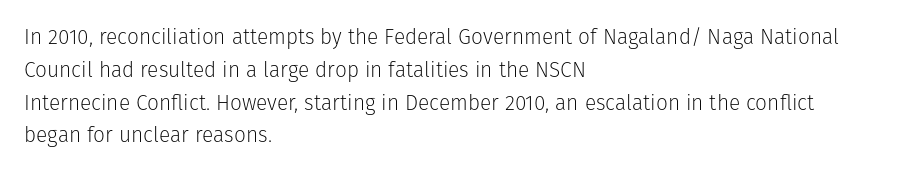
{"italic": "no", "bold": "no", "underline": "no", "align": "left", "line_spacing": "normal", "line_spacing_ratio": 1.56, "letter_spacing": "normal", "letter_spacing_em": 0.0, "glyph_px": 21}
